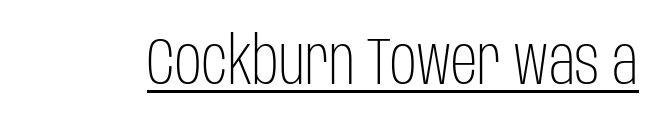
The image shows 66 px light, condensed sans-serif type, upright; set normal letter spacing, underlined; low stroke contrast and a large x-height.
